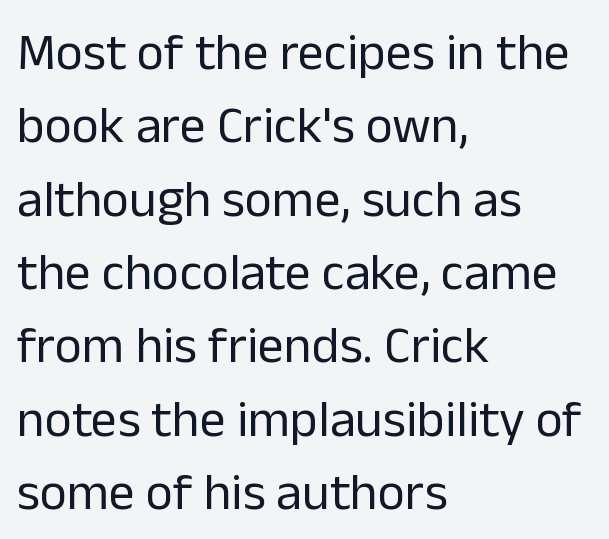
It's the straight-up-and-down kind of type. Stems and bowls with no extra thickness — not bold. You could call the tracking neutral — neither tight nor loose. Look at the bottom of the vertical strokes: they stop flat, with no serifs. This sample is left-justified, so line endings fall wherever the words run out.
